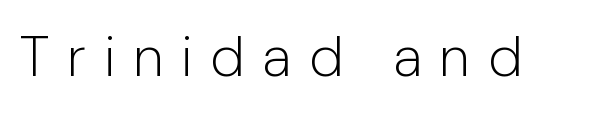
Think standard paragraph weight, or any step lighter than that. Letterform terminals end flat and unadorned throughout the passage. Tall strokes in this sample are plumb rather than angled. Spacing verdict: proportional, widths tailored to each character.
